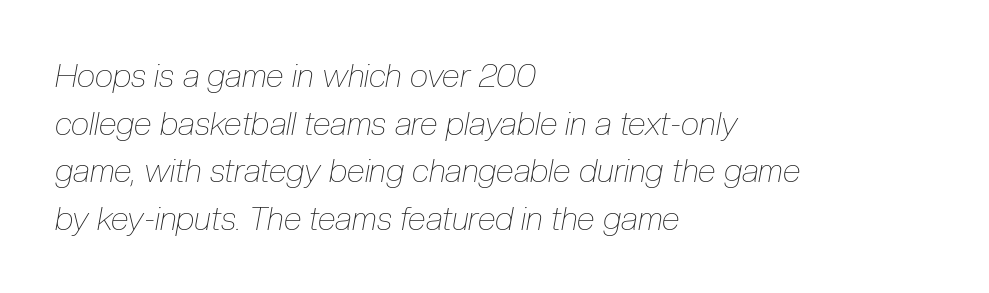
{"italic": "yes", "lean": "right", "slant_degrees": 10, "bold": "no", "weight": "thin", "width": "condensed", "stroke_contrast": "low", "x_height": "medium", "monospaced": "no", "underline": "no", "align": "left", "line_spacing": "normal", "line_spacing_ratio": 1.44, "letter_spacing": "normal", "letter_spacing_em": 0.0, "glyph_px": 33}
